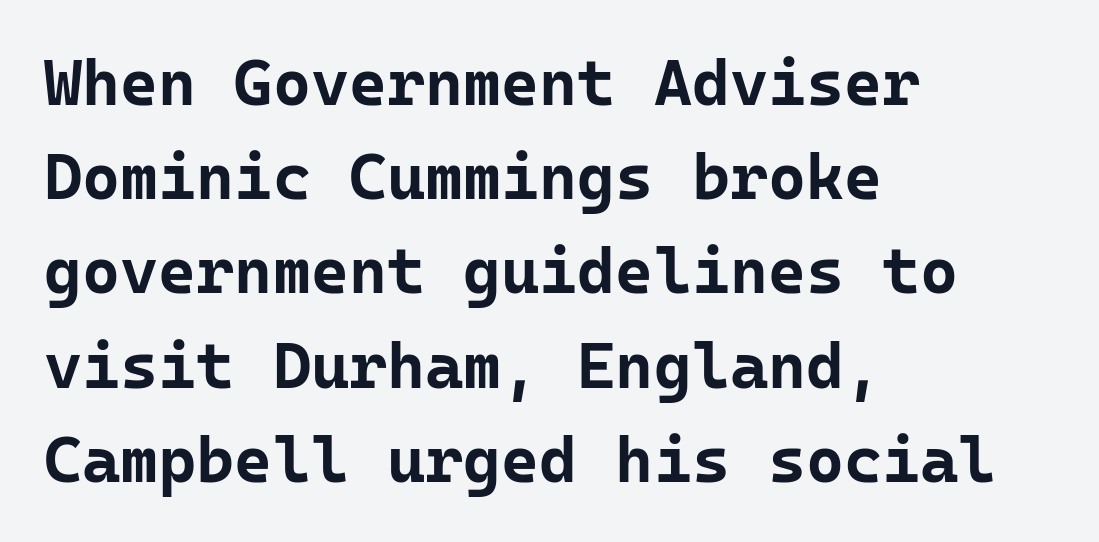
Rows of type keep a routine distance in the vertical direction. Every character here occupies the same horizontal width, giving the sample a typewriter-like rhythm. This rendering features lettering with no underline. The type family on display is of the sans-serif kind. In terms of weight, the rendering is a true, heavy bold.
